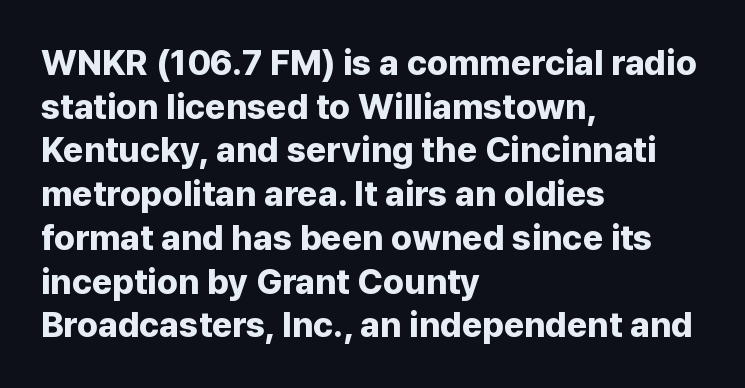
The image shows 35 px bold sans-serif type, upright; set left-aligned, normal line spacing (1.25x), normal letter spacing, not underlined; low stroke contrast and a medium x-height.
